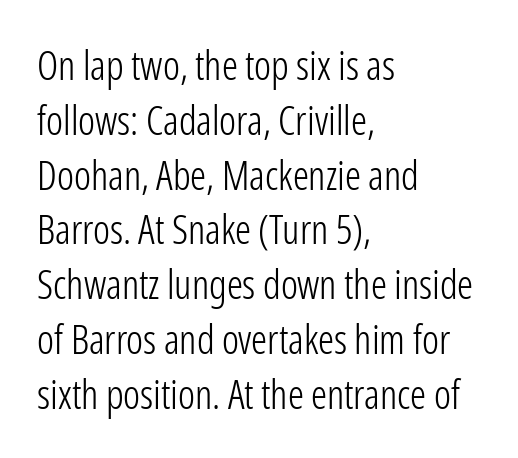
{"serif": "no", "italic": "no", "bold": "no", "weight": "light", "width": "condensed", "stroke_contrast": "low", "x_height": "medium", "monospaced": "no", "underline": "no", "align": "left", "line_spacing": "normal", "line_spacing_ratio": 1.37, "letter_spacing": "normal", "letter_spacing_em": 0.0, "glyph_px": 40}
